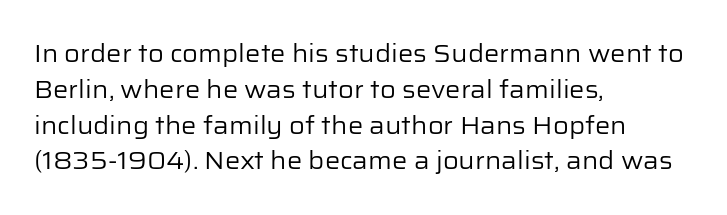
The setting favours the left margin, as ordinary paragraphs usually do. Upright lettering throughout. Letter spacing: default. No chunkiness to these letters — they're not bold.
